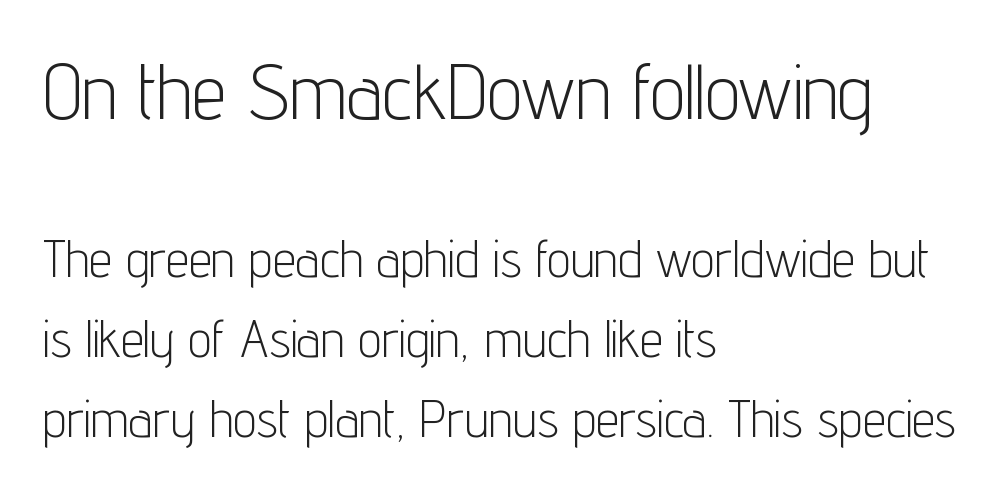
Q: Is the text bold? A: No.
Q: Is the text italic (slanted)? A: No, it is upright.
Q: Is the typeface a serif or a sans-serif typeface? A: Sans-serif.
Q: Is the text underlined? A: No.
Q: How is the paragraph aligned? A: Left-aligned.
Q: Is the spacing between letters normal or unusually wide? A: Normal.
Q: Is the spacing between lines tight, normal or loose? A: Normal.
Q: Which block of text is set in a larger size, the first (top) or the second (bottom)? A: The first (top) one.
Q: Width (condensed, normal, or wide)? A: Condensed.
Q: Stroke contrast? A: Low.
Q: x-height? A: Medium.
Q: Monospaced? A: No.
